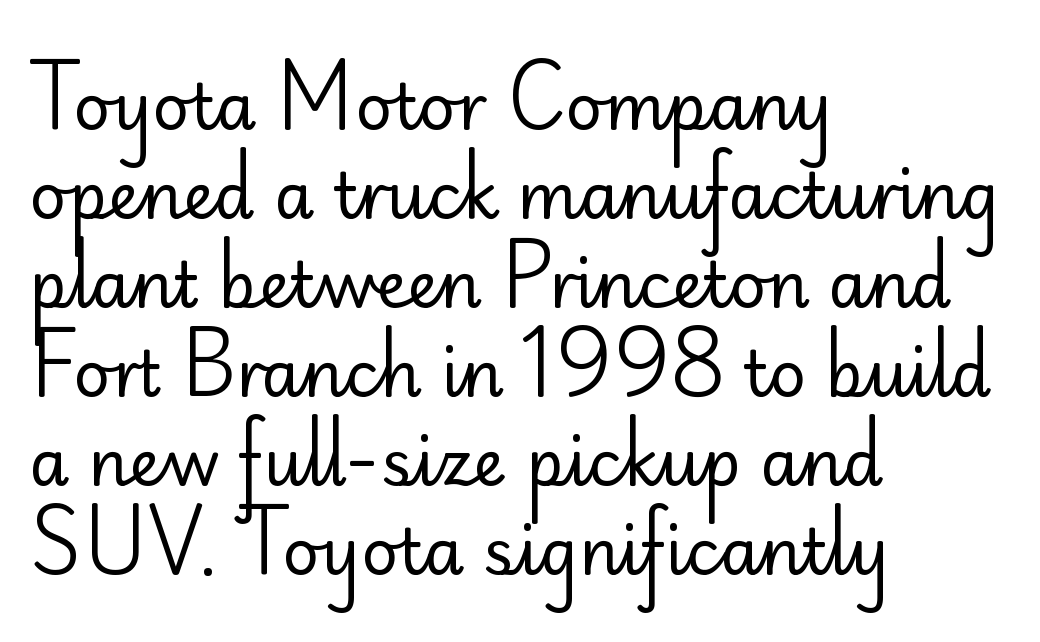
The lines sit at an ordinary, default distance from one another. Vertical strokes here are truly vertical. Casual observation: everything's shoved over to the left. In terms of letterform style, serifs are entirely absent. Counters stay open thanks to moderate or lighter strokes. The face used here is proportionally spaced, like ordinary book or web type.
